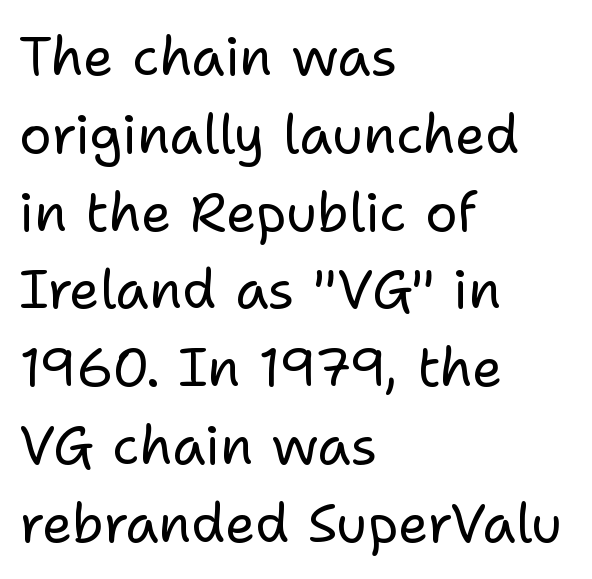
{"serif": "no", "italic": "no", "bold": "no", "weight": "regular", "width": "normal", "stroke_contrast": "low", "x_height": "medium", "monospaced": "no", "underline": "no", "align": "left", "line_spacing": "normal", "line_spacing_ratio": 1.44, "letter_spacing": "normal", "letter_spacing_em": 0.0, "glyph_px": 54}
